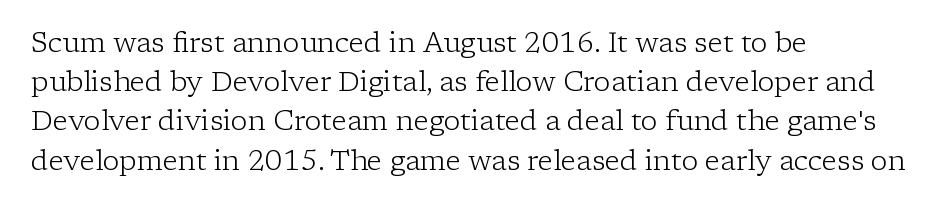
Q: Is the text bold? A: No.
Q: Is the text italic (slanted)? A: No, it is upright.
Q: Is the typeface a serif or a sans-serif typeface? A: Serif.
Q: Is the text underlined? A: No.
Q: How is the paragraph aligned? A: Left-aligned.
Q: Is the spacing between letters normal or unusually wide? A: Normal.
Q: Is the spacing between lines tight, normal or loose? A: Normal.
Q: Width (condensed, normal, or wide)? A: Normal.
Q: Stroke contrast? A: Low.
Q: x-height? A: Medium.
Q: Monospaced? A: No.
